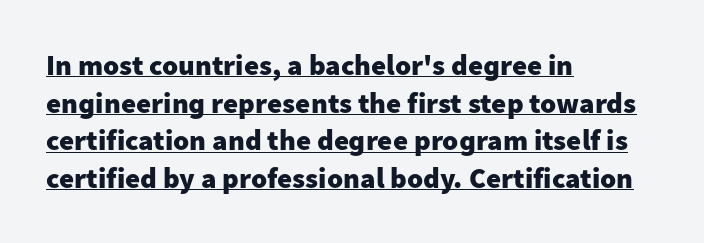
Q: Is the text bold? A: Yes.
Q: Is the text italic (slanted)? A: No, it is upright.
Q: Is the typeface a serif or a sans-serif typeface? A: Sans-serif.
Q: Is the text underlined? A: Yes.
Q: How is the paragraph aligned? A: Left-aligned.
Q: Is the spacing between letters normal or unusually wide? A: Normal.
Q: Is the spacing between lines tight, normal or loose? A: Normal.
Q: Width (condensed, normal, or wide)? A: Normal.
Q: Stroke contrast? A: Low.
Q: x-height? A: Medium.
Q: Monospaced? A: No.
